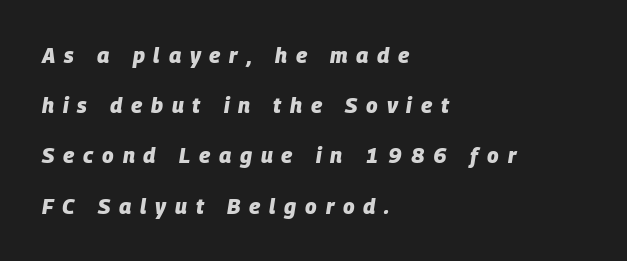
{"italic": "yes", "lean": "right", "slant_degrees": 9, "bold": "yes", "underline": "no", "align": "left", "line_spacing": "loose", "line_spacing_ratio": 2.39, "letter_spacing": "wide", "letter_spacing_em": 0.42, "glyph_px": 21}
